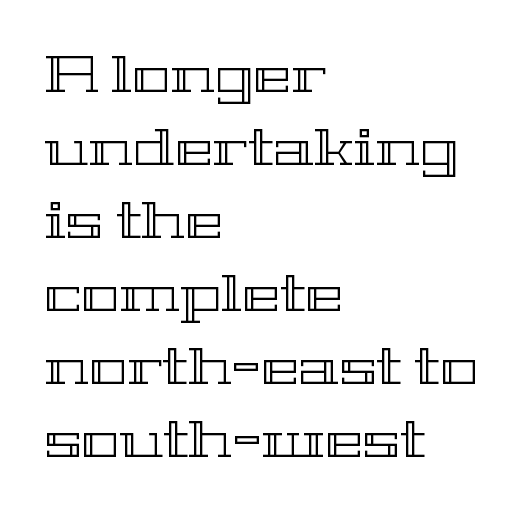
Q: Is the text italic (slanted)? A: No, it is upright.
Q: Is the text underlined? A: No.
Q: How is the paragraph aligned? A: Left-aligned.
Q: Is the spacing between letters normal or unusually wide? A: Normal.
Q: Is the spacing between lines tight, normal or loose? A: Normal.
Q: Width (condensed, normal, or wide)? A: Wide.
Q: x-height? A: Medium.
Q: Monospaced? A: No.
